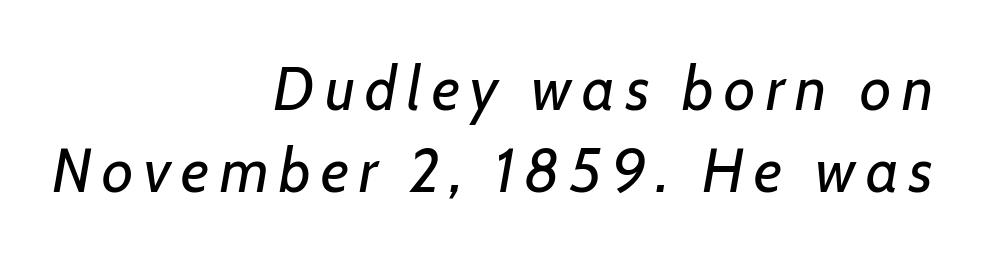
Q: Is the text bold? A: No.
Q: Is the text italic (slanted)? A: Yes, it leans right by about 7 degrees.
Q: Is the text underlined? A: No.
Q: How is the paragraph aligned? A: Right-aligned.
Q: Is the spacing between lines tight, normal or loose? A: Normal.
Q: Width (condensed, normal, or wide)? A: Normal.
Q: Stroke contrast? A: Low.
Q: x-height? A: Medium.
Q: Monospaced? A: No.
